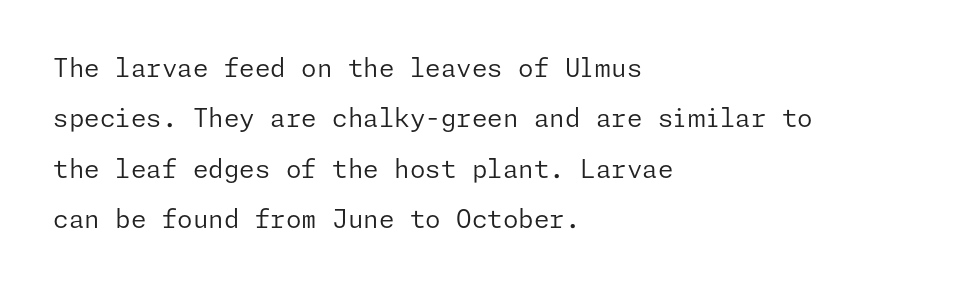
The image shows 25 px text type, upright; set left-aligned, loose line spacing (2.02x), normal letter spacing, not underlined.
